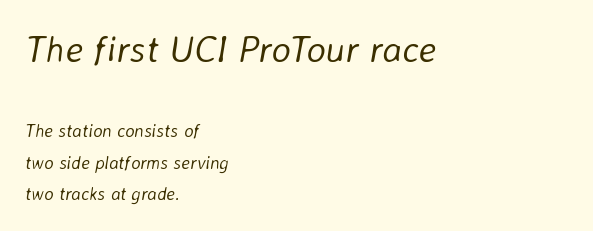
Q: Is the text bold? A: No.
Q: Is the text italic (slanted)? A: Yes, it leans right by about 8 degrees.
Q: Is the text underlined? A: No.
Q: How is the paragraph aligned? A: Left-aligned.
Q: Is the spacing between letters normal or unusually wide? A: Normal.
Q: Which block of text is set in a larger size, the first (top) or the second (bottom)? A: The first (top) one.
Q: Width (condensed, normal, or wide)? A: Normal.
Q: Stroke contrast? A: Low.
Q: x-height? A: Medium.
Q: Monospaced? A: No.
